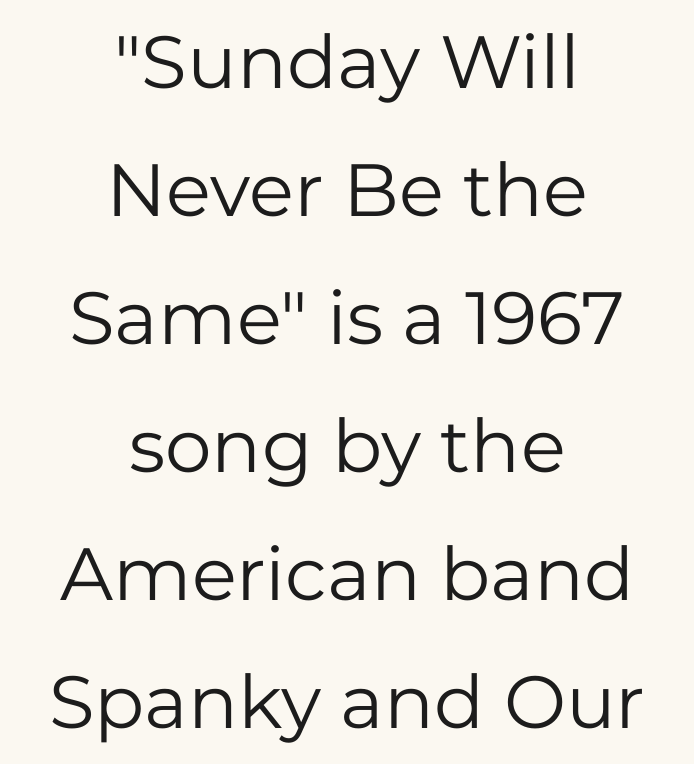
Q: Is the text bold? A: No.
Q: Is the text italic (slanted)? A: No, it is upright.
Q: Is the typeface a serif or a sans-serif typeface? A: Sans-serif.
Q: Is the text underlined? A: No.
Q: How is the paragraph aligned? A: Centered.
Q: Is the spacing between letters normal or unusually wide? A: Normal.
Q: Width (condensed, normal, or wide)? A: Normal.
Q: Stroke contrast? A: Low.
Q: x-height? A: Medium.
Q: Monospaced? A: No.
